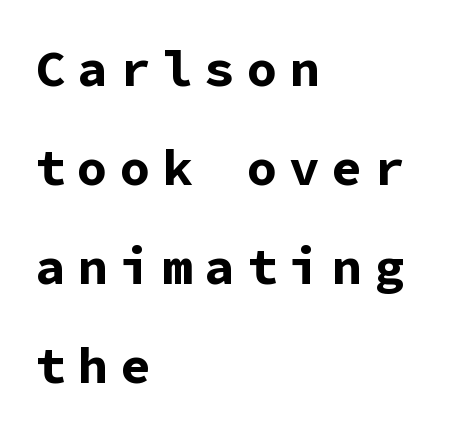
The image shows 51 px bold sans-serif type, upright, monospaced; set left-aligned, loose line spacing (1.94x), unusually wide letter spacing (+0.23 em), not underlined; low stroke contrast and a medium x-height.
